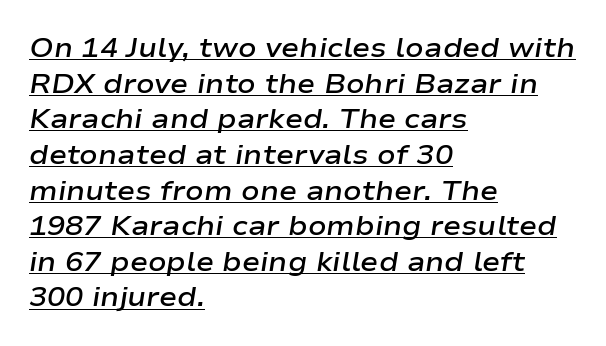
Q: Is the text bold? A: Semi-bold.
Q: Is the text italic (slanted)? A: Yes, it leans right by about 9 degrees.
Q: Is the text underlined? A: Yes.
Q: How is the paragraph aligned? A: Left-aligned.
Q: Is the spacing between letters normal or unusually wide? A: Normal.
Q: Is the spacing between lines tight, normal or loose? A: Normal.
